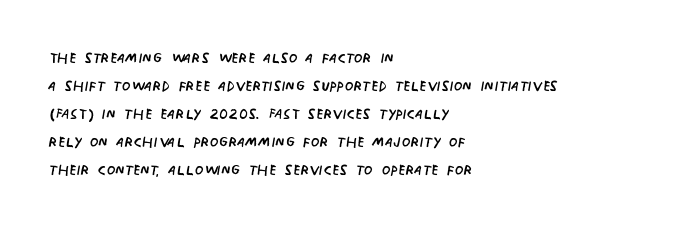
The image shows 20 px text type; set left-aligned, normal line spacing (1.4x), normal letter spacing, not underlined.
